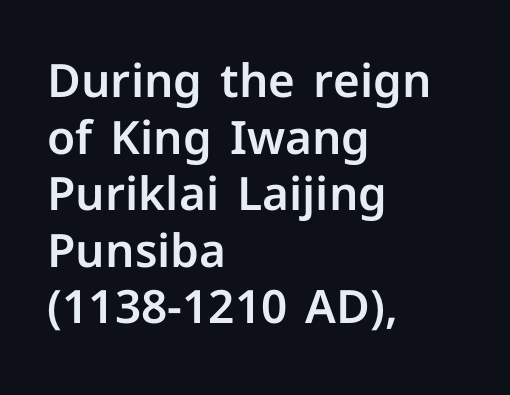
The image shows 46 px sans-serif type, upright; set left-aligned, line spacing 1.23x, normal letter spacing, not underlined; low stroke contrast and a medium x-height.
